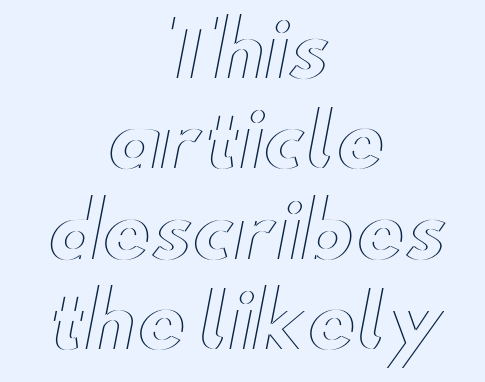
Q: Is the text italic (slanted)? A: Yes.
Q: Is the text underlined? A: No.
Q: How is the paragraph aligned? A: Centered.
Q: Is the spacing between letters normal or unusually wide? A: Normal.
Q: Width (condensed, normal, or wide)? A: Wide.
Q: x-height? A: Small.
Q: Monospaced? A: No.
